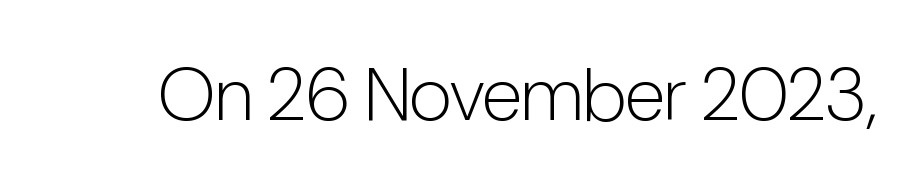
Q: Is the text bold? A: No.
Q: Is the text italic (slanted)? A: No, it is upright.
Q: Is the typeface a serif or a sans-serif typeface? A: Sans-serif.
Q: Is the text underlined? A: No.
Q: Is the spacing between letters normal or unusually wide? A: Normal.
Q: Width (condensed, normal, or wide)? A: Condensed.
Q: Stroke contrast? A: Low.
Q: x-height? A: Medium.
Q: Monospaced? A: No.
